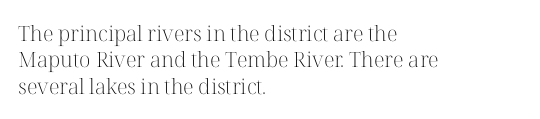
Q: Is the text bold? A: No.
Q: Is the text italic (slanted)? A: No, it is upright.
Q: Is the text underlined? A: No.
Q: How is the paragraph aligned? A: Left-aligned.
Q: Is the spacing between letters normal or unusually wide? A: Normal.
Q: Is the spacing between lines tight, normal or loose? A: Normal.
